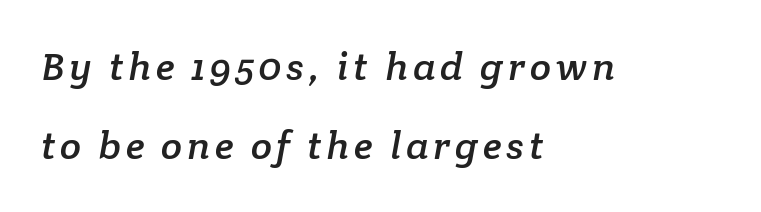
Summary of vertical rhythm: relaxed, with wide interline spacing. These lines are rendered in a variable-pitch font. Serifs: yes, visible at the terminals of the letterforms. Lines of text with bare space underneath. Left-aligned paragraph, ragged on the right.
